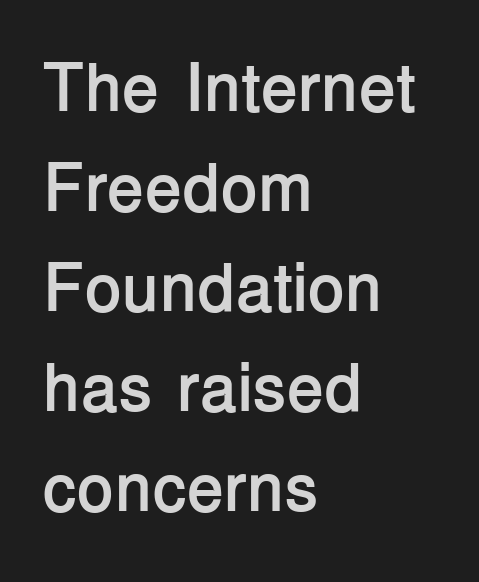
The space between consecutive lines is moderate. Does the type have serifs? No, each stem ends abruptly. The compositor pushed each line to the left boundary. Its strokes are broad and dark, the hallmark of bold type.
